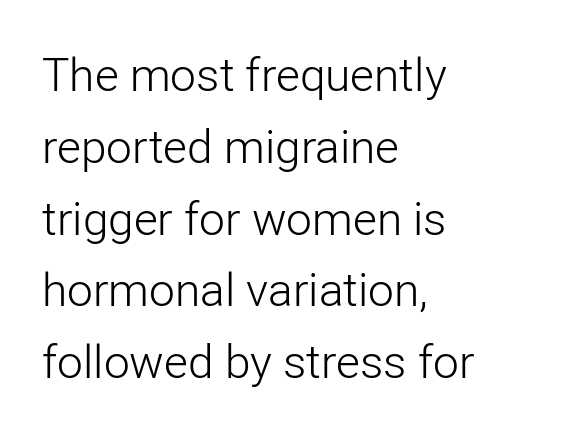
This sample has the flowing, uneven cadence of proportional lettering. Ascenders rise straight up at ninety degrees. The type is set solid horizontally, with unmodified tracking. Classification — sans serif. Does the copy run flush right? No — it runs flush left. Successive baselines arrive at the customary interval.
